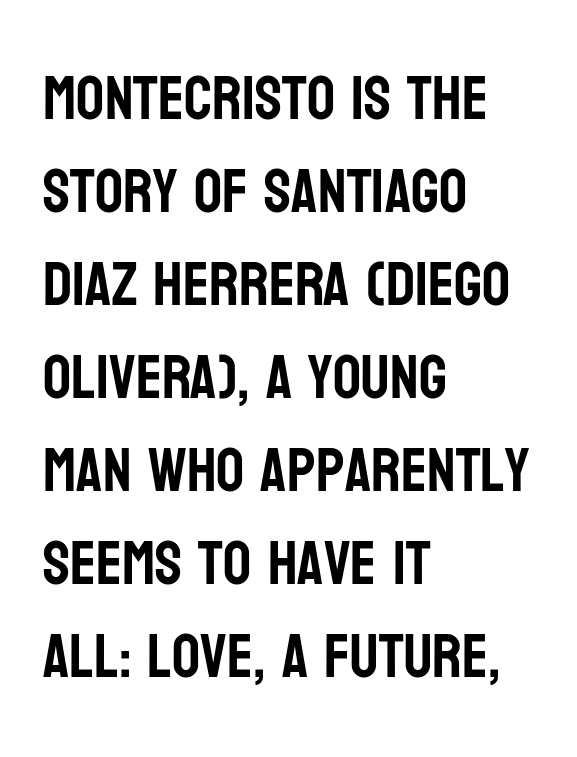
Q: Is the text italic (slanted)? A: No, it is upright.
Q: Is the typeface a serif or a sans-serif typeface? A: Sans-serif.
Q: Is the text underlined? A: No.
Q: How is the paragraph aligned? A: Left-aligned.
Q: Is the spacing between letters normal or unusually wide? A: Normal.
Q: Is the spacing between lines tight, normal or loose? A: Normal.
Q: Width (condensed, normal, or wide)? A: Condensed.
Q: Stroke contrast? A: Low.
Q: x-height? A: Large.
Q: Monospaced? A: No.
